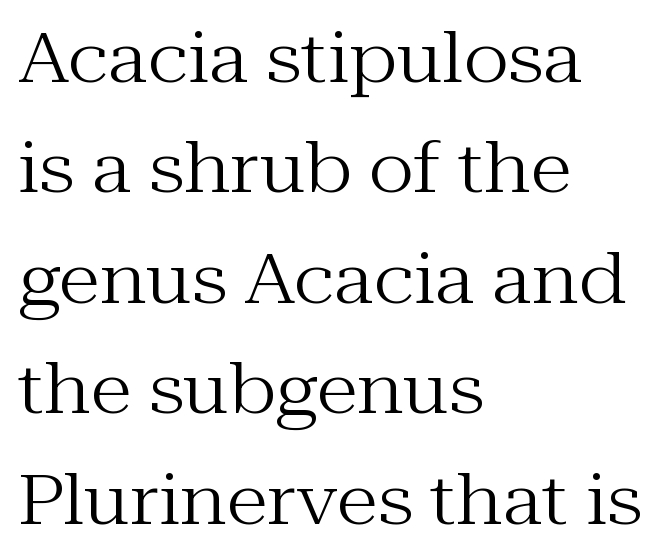
{"serif": "yes", "italic": "no", "bold": "no", "weight": "regular", "width": "normal", "stroke_contrast": "medium", "x_height": "medium", "monospaced": "no", "underline": "no", "align": "left", "line_spacing": "normal", "line_spacing_ratio": 1.6, "letter_spacing": "normal", "letter_spacing_em": 0.0, "glyph_px": 69}
